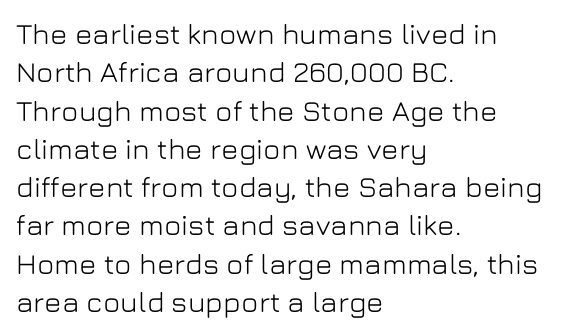
The image shows 29 px sans-serif type, upright; set left-aligned, normal line spacing (1.32x), normal letter spacing, not underlined; low stroke contrast and a medium x-height.
